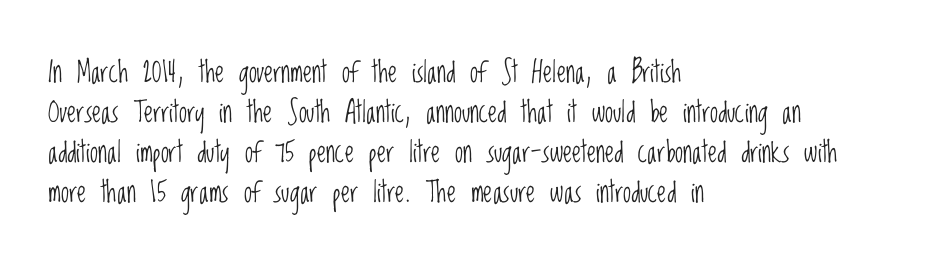
Q: Is the text bold? A: No.
Q: Is the text italic (slanted)? A: No, it is upright.
Q: Is the typeface a serif or a sans-serif typeface? A: Sans-serif.
Q: Is the text underlined? A: No.
Q: How is the paragraph aligned? A: Left-aligned.
Q: Is the spacing between letters normal or unusually wide? A: Normal.
Q: Is the spacing between lines tight, normal or loose? A: Normal.
Q: Width (condensed, normal, or wide)? A: Condensed.
Q: Stroke contrast? A: Low.
Q: x-height? A: Large.
Q: Monospaced? A: No.
